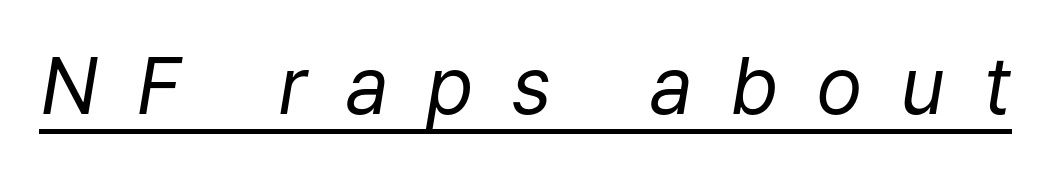
The image shows 78 px regular-weight type, italic (leaning right); set unusually wide letter spacing (+0.48 em), underlined; low stroke contrast and a medium x-height.
